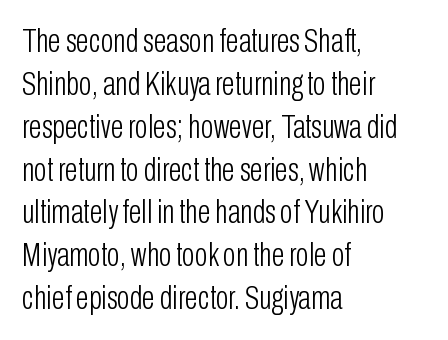
The image shows 34 px light, condensed sans-serif type, upright; set left-aligned, normal line spacing (1.26x), normal letter spacing, not underlined; low stroke contrast and a medium x-height.
